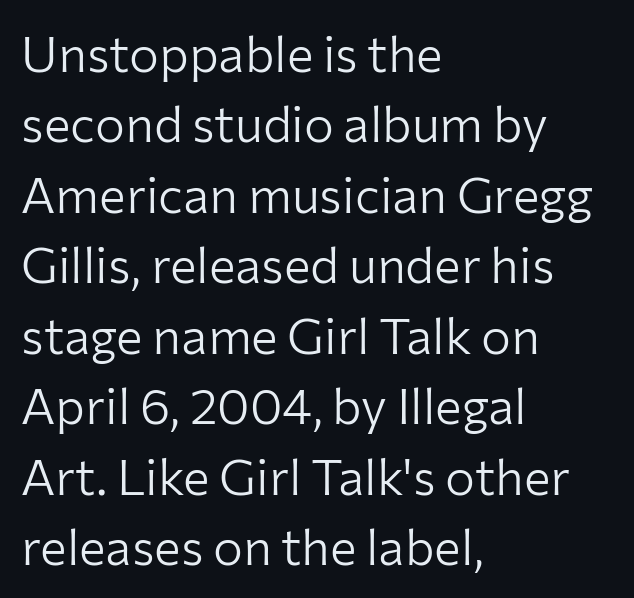
The image shows 50 px light sans-serif type, upright; set left-aligned, normal line spacing (1.41x), normal letter spacing, not underlined; low stroke contrast and a medium x-height.
